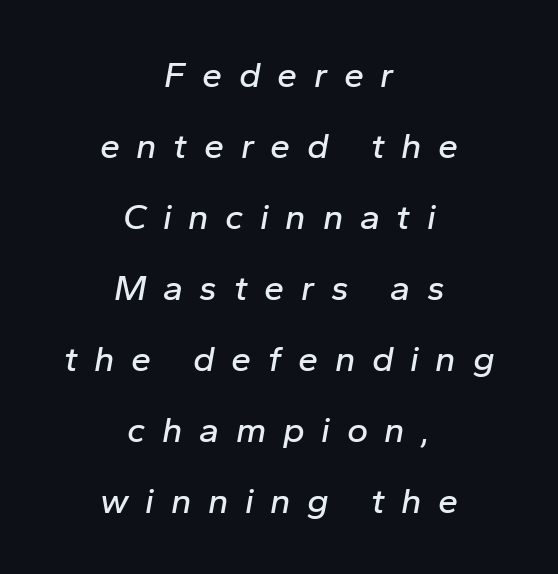
{"italic": "yes", "lean": "right", "slant_degrees": 10, "width": "normal", "stroke_contrast": "low", "x_height": "medium", "monospaced": "no", "underline": "no", "align": "center", "line_spacing": "loose", "line_spacing_ratio": 1.97, "letter_spacing": "wide", "letter_spacing_em": 0.46, "glyph_px": 36}
